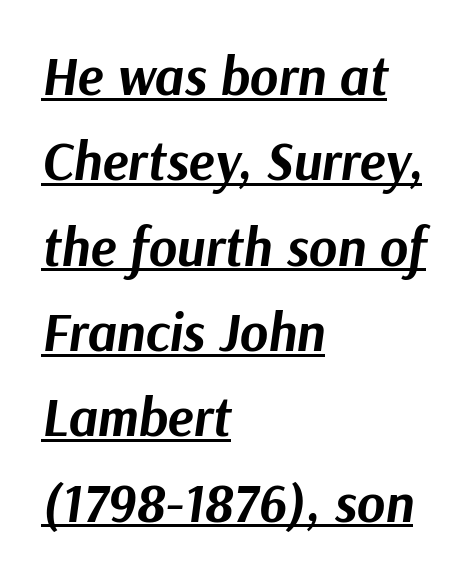
These words are printed bold, with thick strokes throughout. Tracking value appears to be zero — textbook default spacing. Is this a fixed-width face? No — the glyphs have proportional, varying widths. Horizontal bands of white between lines are of average thickness. The letters are slanted; this is an italic face.
